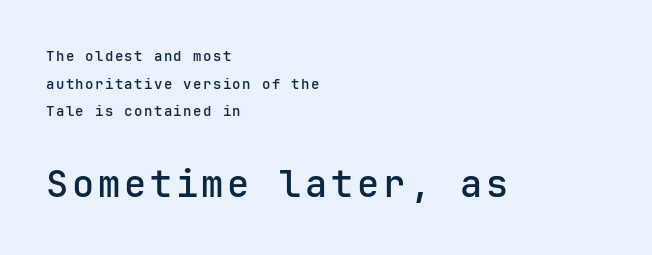
A typesetter would label this face a sans. The letters stand upright; this is a roman face. The words here are not underlined. Between these two stacked blocks, the lower one wins on size. The space between consecutive lines is lavish.
